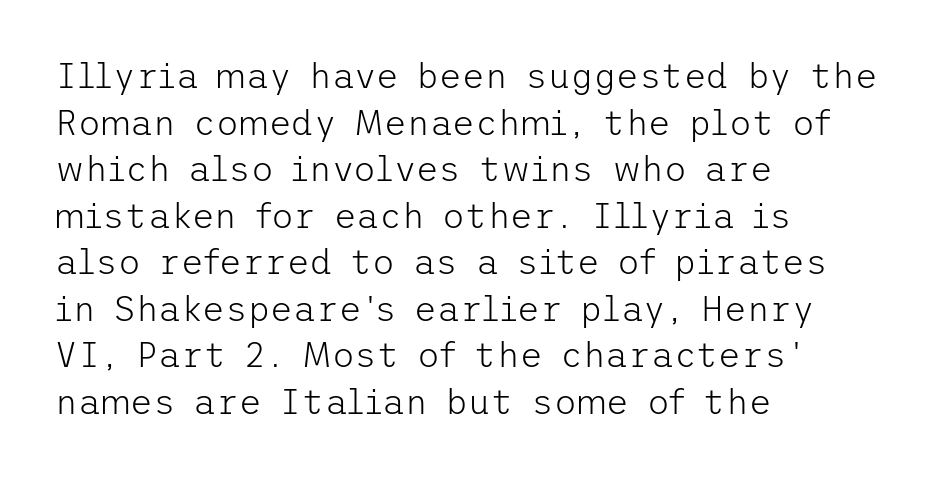
Q: Is the text bold? A: No.
Q: Is the text italic (slanted)? A: No, it is upright.
Q: Is the typeface a serif or a sans-serif typeface? A: Sans-serif.
Q: Is the text underlined? A: No.
Q: How is the paragraph aligned? A: Left-aligned.
Q: Is the spacing between letters normal or unusually wide? A: Normal.
Q: Is the spacing between lines tight, normal or loose? A: Normal.
Q: Width (condensed, normal, or wide)? A: Normal.
Q: Stroke contrast? A: Low.
Q: x-height? A: Medium.
